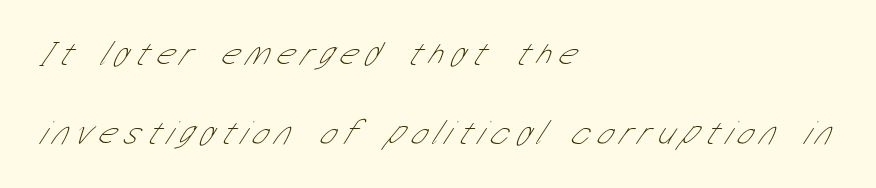
Observe the wide spacing: letters keep a clear distance from each other. Type style note: lacks serifs. The characters are drawn with everyday or finer stroke widths. The vertical gap from one line to the next is large. Bare-footed words on every line. The rendering anchors every line to the left-hand side.
